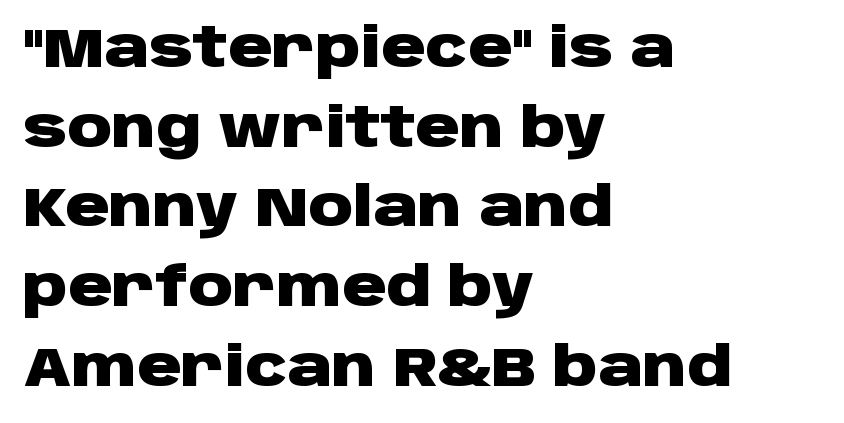
What kind of face is this? One without serifs — a sans. Vertical spacing — default. The type is set solid horizontally, with unmodified tracking. Heavy, bold letterforms. This is roman type, the default non-slanted kind.
